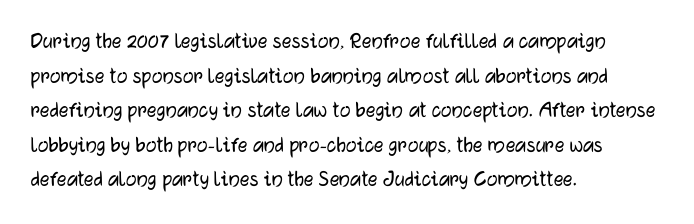
Q: Is the text italic (slanted)? A: No, it is upright.
Q: Is the text underlined? A: No.
Q: How is the paragraph aligned? A: Left-aligned.
Q: Is the spacing between letters normal or unusually wide? A: Normal.
Q: Is the spacing between lines tight, normal or loose? A: Normal.
